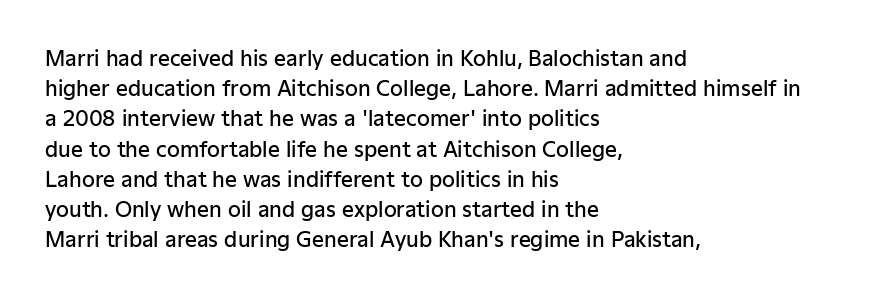
Q: Is the text bold? A: Semi-bold.
Q: Is the text italic (slanted)? A: No, it is upright.
Q: Is the text underlined? A: No.
Q: How is the paragraph aligned? A: Left-aligned.
Q: Is the spacing between letters normal or unusually wide? A: Normal.
Q: Is the spacing between lines tight, normal or loose? A: Normal.
